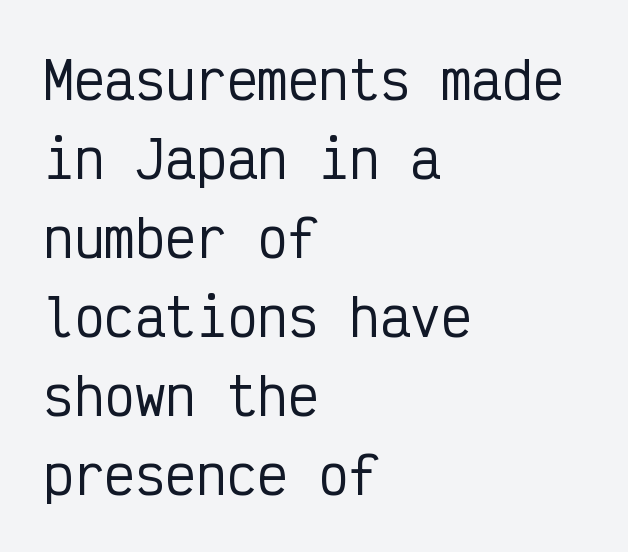
Tracking here is standard; glyphs follow each other at the usual distance. Looks like terminal output: every glyph gets an equal slot. Baseline-to-baseline distance is the conventional proportion of letter height. Unlike italic type, these characters show no tilt at all. Visually the block forms a straight wall on the left and a jagged coastline on the right. The words here are not underlined.
